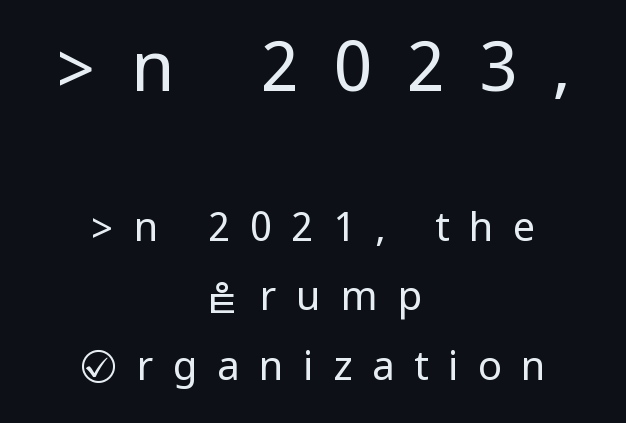
The image shows 70 px regular-weight, condensed sans-serif type, upright; set centered, line spacing 1.74x, unusually wide letter spacing (+0.49 em), not underlined; the first (top) block is 1.75x larger; low stroke contrast.
